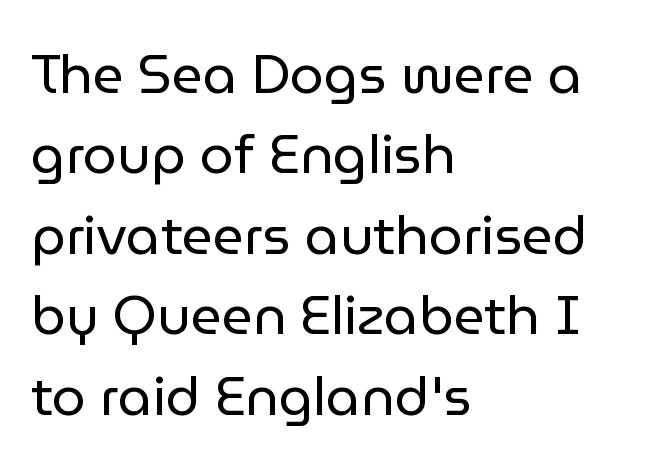
Q: Is the text bold? A: No.
Q: Is the text italic (slanted)? A: No, it is upright.
Q: Is the typeface a serif or a sans-serif typeface? A: Sans-serif.
Q: Is the text underlined? A: No.
Q: How is the paragraph aligned? A: Left-aligned.
Q: Is the spacing between letters normal or unusually wide? A: Normal.
Q: Is the spacing between lines tight, normal or loose? A: Normal.
Q: Width (condensed, normal, or wide)? A: Normal.
Q: Stroke contrast? A: Low.
Q: x-height? A: Medium.
Q: Monospaced? A: No.
